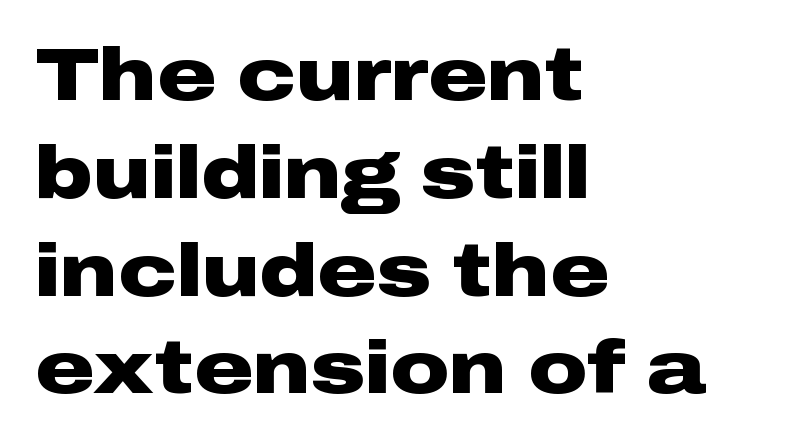
The image shows 73 px heavy, wide sans-serif type, upright; set left-aligned, normal line spacing (1.34x), normal letter spacing, not underlined; low stroke contrast and a medium x-height.
